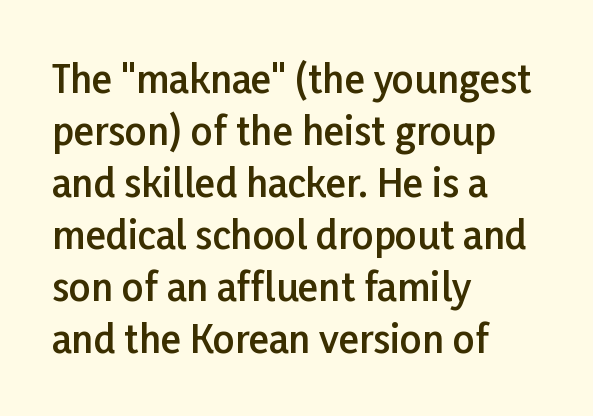
Q: Is the text bold? A: Semi-bold.
Q: Is the text italic (slanted)? A: No, it is upright.
Q: Is the typeface a serif or a sans-serif typeface? A: Sans-serif.
Q: Is the text underlined? A: No.
Q: How is the paragraph aligned? A: Left-aligned.
Q: Is the spacing between letters normal or unusually wide? A: Normal.
Q: Is the spacing between lines tight, normal or loose? A: Normal.
Q: Width (condensed, normal, or wide)? A: Normal.
Q: Stroke contrast? A: Low.
Q: x-height? A: Medium.
Q: Monospaced? A: No.
